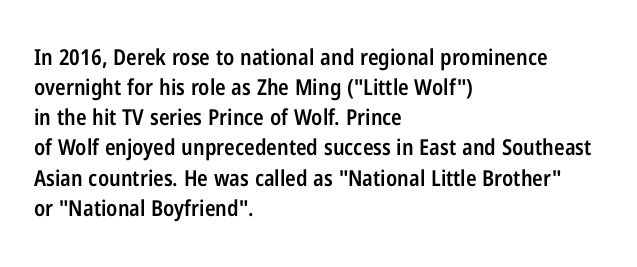
{"italic": "no", "bold": "semi", "underline": "no", "align": "left", "line_spacing": "normal", "line_spacing_ratio": 1.37, "letter_spacing": "normal", "letter_spacing_em": 0.0, "glyph_px": 22}
